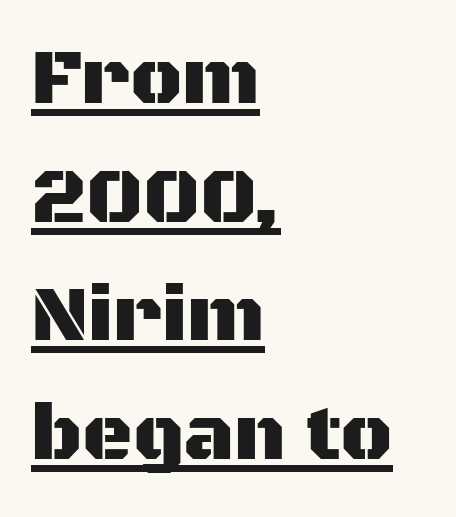
{"serif": "no", "italic": "no", "width": "normal", "stroke_contrast": "medium", "x_height": "large", "monospaced": "no", "underline": "yes", "align": "left", "line_spacing": "normal", "line_spacing_ratio": 1.52, "letter_spacing": "normal", "letter_spacing_em": 0.0, "glyph_px": 78}
